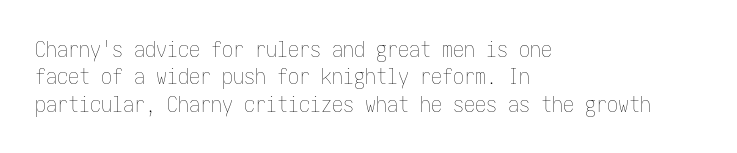
Rendered with straight, roman letterforms. Weight: not bold — regular or lighter. Words appear dense and cohesive because spacing is normal. Horizontal alignment here is leftward, the default for most running prose. A clean baseline with only descenders dipping below it.
